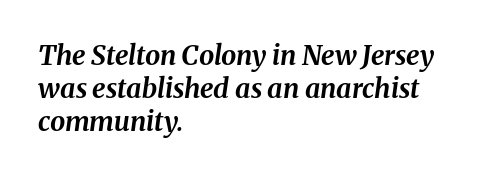
Q: Is the text bold? A: Yes.
Q: Is the text italic (slanted)? A: Yes, it leans right by about 8 degrees.
Q: Is the text underlined? A: No.
Q: How is the paragraph aligned? A: Left-aligned.
Q: Is the spacing between letters normal or unusually wide? A: Normal.
